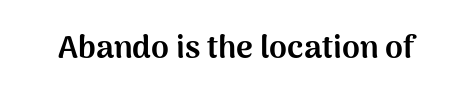
{"serif": "no", "italic": "no", "bold": "yes", "weight": "bold", "width": "normal", "stroke_contrast": "medium", "x_height": "medium", "monospaced": "no", "underline": "no", "letter_spacing": "normal", "letter_spacing_em": 0.0, "glyph_px": 32}
